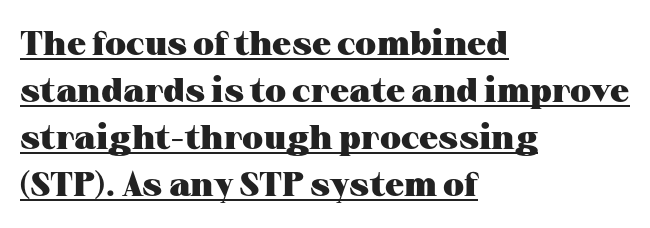
Look at the stroke-to-counter ratio: heavy, a bold. Unlike a clean sans, this face finishes its strokes with serifs. Has an underline been added? It has. Between one letter and the next there's only the usual sliver of space. Think of a printed novel: that variable character pitch is what you see here.
